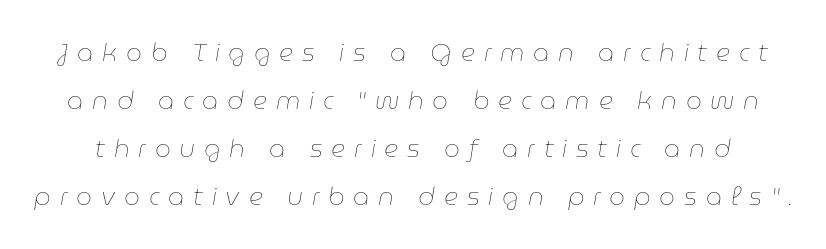
Q: Is the text bold? A: No.
Q: Is the text italic (slanted)? A: Yes, it leans right by about 9 degrees.
Q: Is the text underlined? A: No.
Q: Is the spacing between letters normal or unusually wide? A: Unusually wide.
Q: Is the spacing between lines tight, normal or loose? A: Loose.
